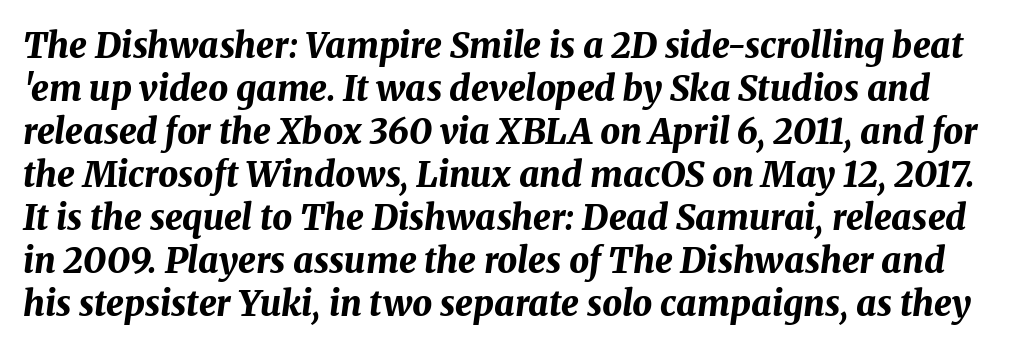
Students, this is bold: see how much ink each stroke carries. Beneath every word, the page is bare. The face used here is proportionally spaced, like ordinary book or web type. Inter-character spacing is left at the font's built-in metrics.
